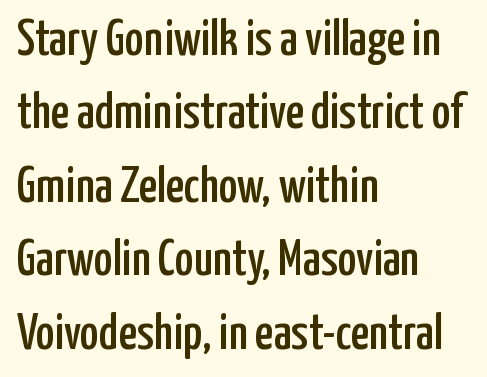
The image shows 51 px condensed sans-serif type, upright; set left-aligned, normal line spacing (1.44x), normal letter spacing, not underlined; low stroke contrast and a medium x-height.
